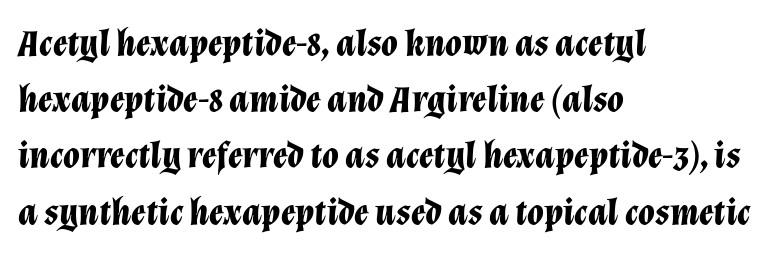
The image shows 38 px bold type, italic (leaning right); set left-aligned, normal line spacing (1.48x), normal letter spacing, not underlined; low stroke contrast and a medium x-height.
